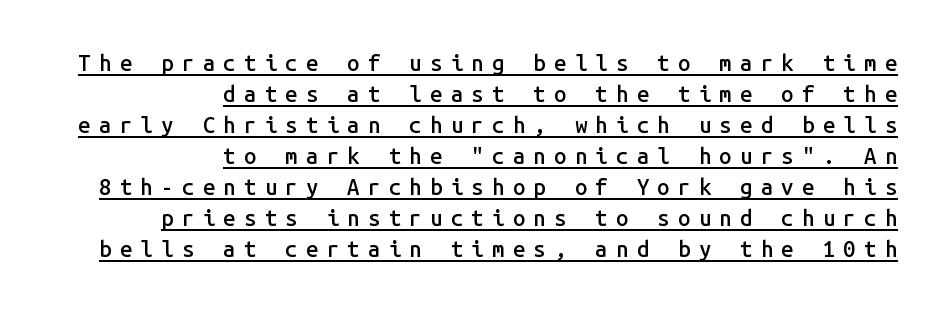
Does the leading feel generous? No, just average. Emphasis by weight is partial: semibold. The letters stand straight up with perfectly vertical stems. The paragraph shown leans on its right margin.
